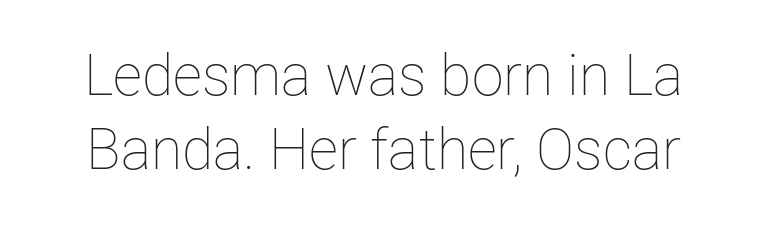
Q: Is the text bold? A: No.
Q: Is the text italic (slanted)? A: No, it is upright.
Q: Is the text underlined? A: No.
Q: Is the spacing between letters normal or unusually wide? A: Normal.
Q: Is the spacing between lines tight, normal or loose? A: Normal.
Q: Width (condensed, normal, or wide)? A: Normal.
Q: Stroke contrast? A: Low.
Q: x-height? A: Medium.
Q: Monospaced? A: No.
